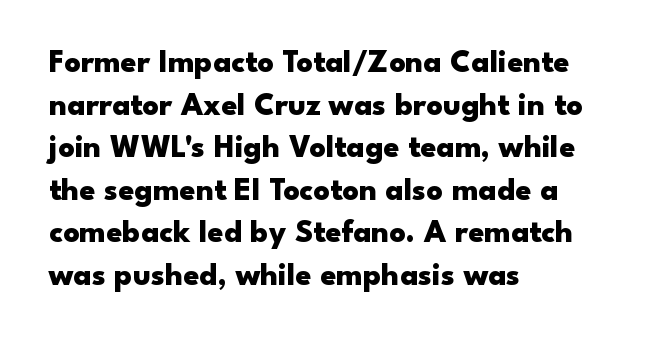
Q: Is the text bold? A: Yes.
Q: Is the text italic (slanted)? A: No, it is upright.
Q: Is the typeface a serif or a sans-serif typeface? A: Sans-serif.
Q: Is the text underlined? A: No.
Q: How is the paragraph aligned? A: Left-aligned.
Q: Is the spacing between letters normal or unusually wide? A: Normal.
Q: Is the spacing between lines tight, normal or loose? A: Normal.
Q: Width (condensed, normal, or wide)? A: Wide.
Q: Stroke contrast? A: Low.
Q: x-height? A: Small.
Q: Monospaced? A: No.
